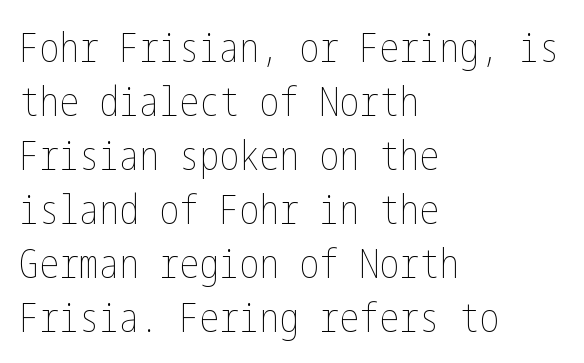
The image shows 40 px thin, condensed type, upright; set left-aligned, normal line spacing (1.35x), normal letter spacing, not underlined; low stroke contrast and a medium x-height.
